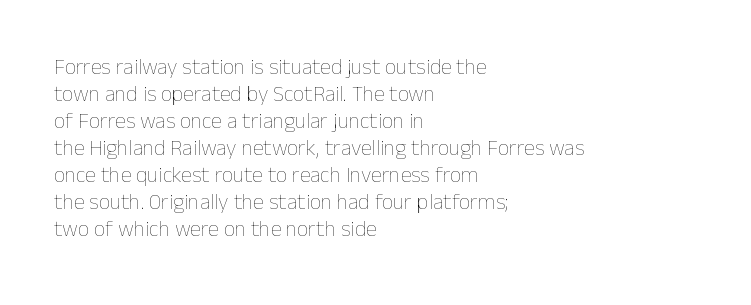
{"italic": "no", "bold": "no", "underline": "no", "align": "left", "line_spacing_ratio": 1.23, "letter_spacing": "normal", "letter_spacing_em": 0.0, "glyph_px": 22}
